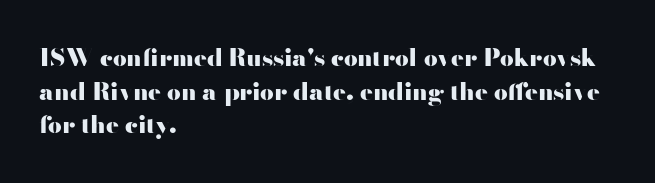
The image shows 24 px bold type, upright; set left-aligned, normal line spacing (1.4x), normal letter spacing, not underlined.
